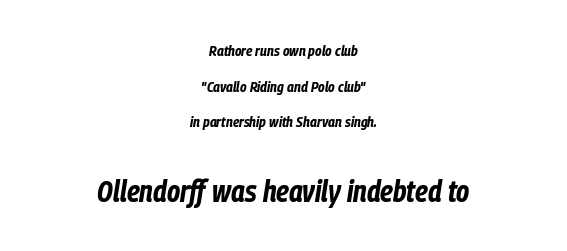
Q: Is the text bold? A: Yes.
Q: Is the text italic (slanted)? A: Yes, it leans right by about 9 degrees.
Q: Is the text underlined? A: No.
Q: How is the paragraph aligned? A: Centered.
Q: Is the spacing between letters normal or unusually wide? A: Normal.
Q: Is the spacing between lines tight, normal or loose? A: Loose.
Q: Which block of text is set in a larger size, the first (top) or the second (bottom)? A: The second (bottom) one.
Q: Width (condensed, normal, or wide)? A: Condensed.
Q: Stroke contrast? A: Low.
Q: x-height? A: Medium.
Q: Monospaced? A: No.
